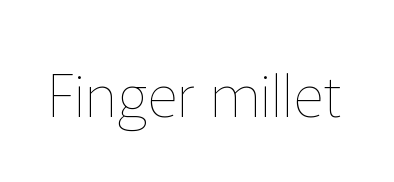
The image shows 59 px thin type, upright; set normal letter spacing, not underlined; low stroke contrast and a medium x-height.
